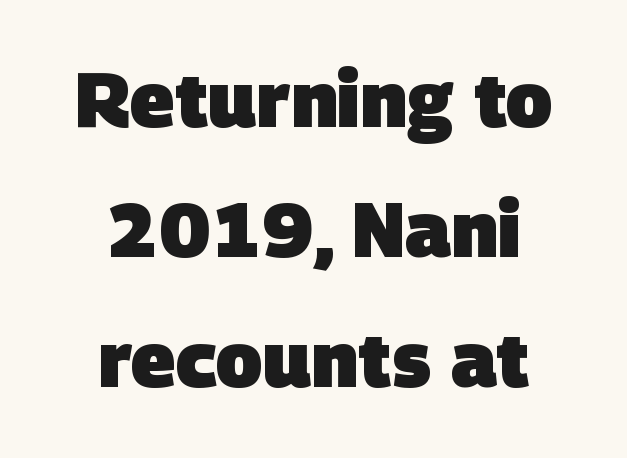
{"serif": "no", "bold": "yes", "weight": "heavy", "width": "normal", "stroke_contrast": "low", "x_height": "large", "monospaced": "no", "underline": "no", "align": "center", "line_spacing": "normal", "line_spacing_ratio": 1.69, "letter_spacing": "normal", "letter_spacing_em": 0.0, "glyph_px": 77}
